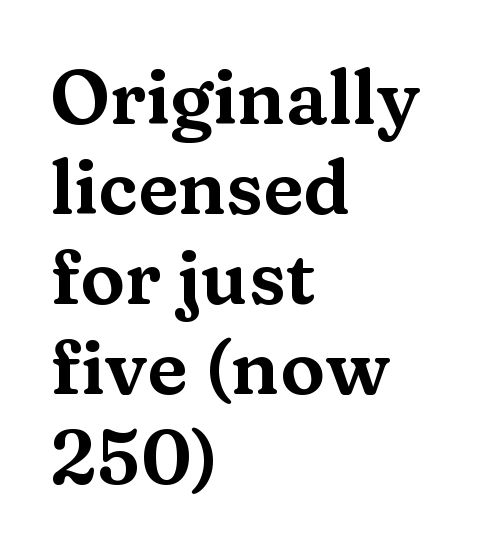
Caption: standard tracking, unaltered. Short and long lines alike share a common starting point at left. Unmarked baselines from the first word to the last. This sample uses an upright cut, with every glyph sitting square on the baseline. Observe the serifs anchoring each vertical stroke in this sample. A typesetter would call this proportional, since set widths differ per character.
